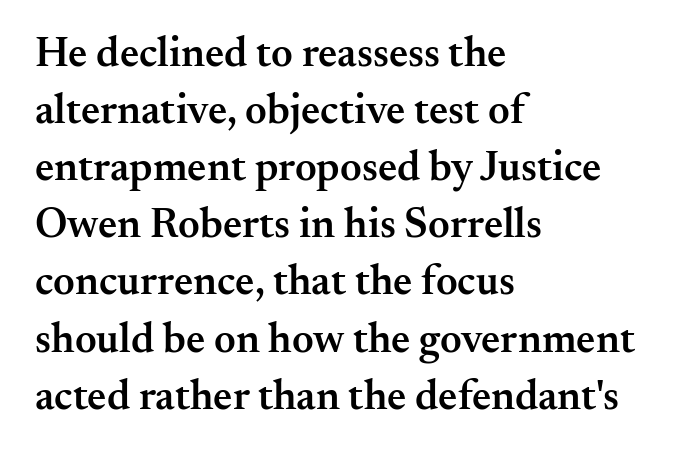
The type family on display is of the serif kind. Anything drawn beneath the words? Only blank space. Between one letter and the next there's only the usual sliver of space. Nope, not italic — everything's standing straight. How heavy is the stroke? Medium-heavy — a semibold, shy of bold.
